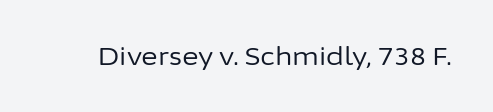
The rendering keeps characters at their native spacing. The font sits on the lighter half of the weight spectrum, regular included. Quick note: underline off. Is there any slant? The stems are plumb.
